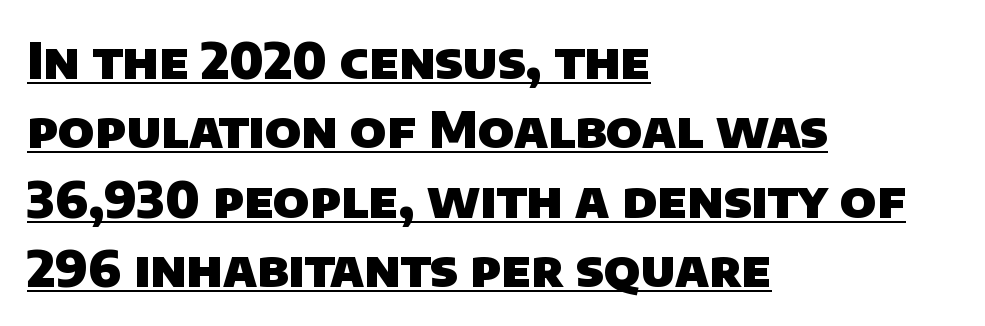
The lines in this sample share a left origin and differ only in where they stop. Tracking here is standard; glyphs follow each other at the usual distance. Spacing verdict: proportional, widths tailored to each character. The rendering uses a moderate line-height, typical for paragraphs. You can tell from the bare stems that sans-serif type was used.
